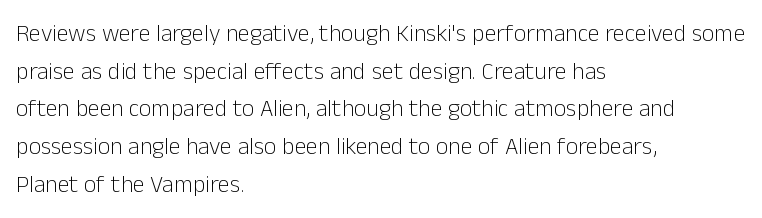
The setting favours the left margin, as ordinary paragraphs usually do. The face looks like a standard text weight, possibly lighter. Each row of text sits above clean, open space. Posture: straight, roman, zero tilt.
